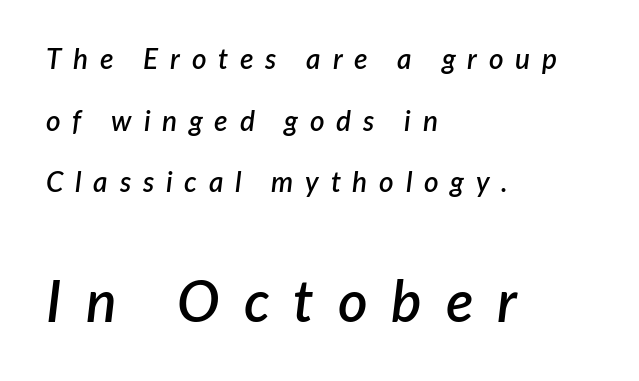
{"italic": "yes", "lean": "right", "slant_degrees": 7, "bold": "semi", "weight": "semibold", "width": "normal", "stroke_contrast": "low", "x_height": "medium", "monospaced": "no", "underline": "no", "align": "left", "line_spacing": "loose", "line_spacing_ratio": 2.2, "letter_spacing": "wide", "letter_spacing_em": 0.42, "larger_block": "second", "size_ratio": 2.04, "glyph_px": 57}
